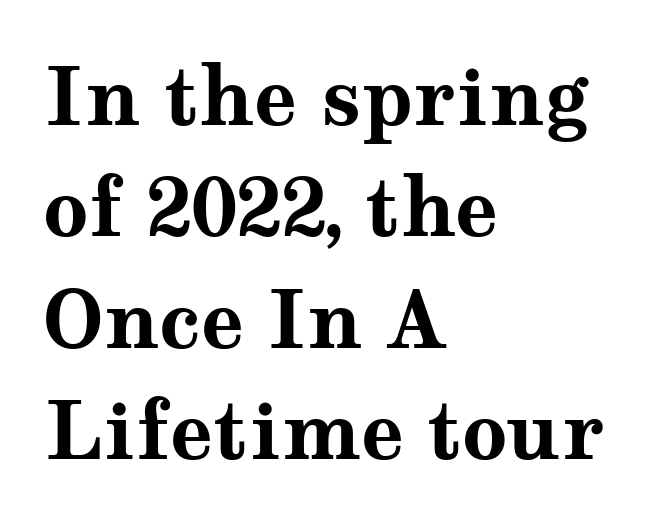
{"serif": "yes", "italic": "no", "bold": "yes", "weight": "bold", "width": "wide", "stroke_contrast": "medium", "x_height": "medium", "monospaced": "no", "underline": "no", "align": "left", "line_spacing": "normal", "line_spacing_ratio": 1.41, "letter_spacing": "normal", "letter_spacing_em": 0.0, "glyph_px": 79}
